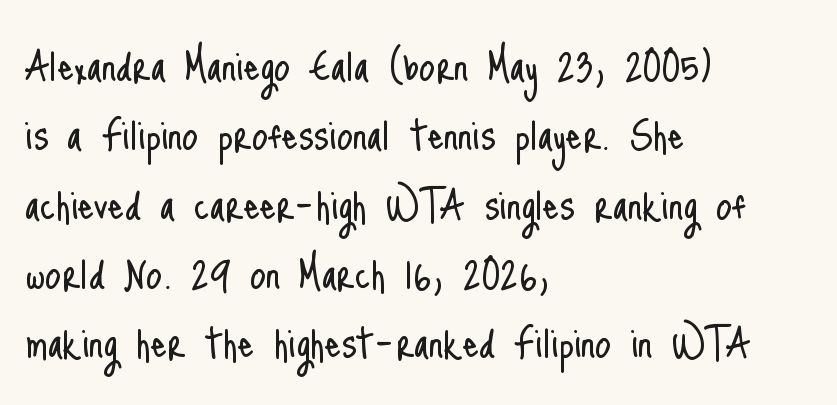
Q: Is the text bold? A: No.
Q: Is the text italic (slanted)? A: No, it is upright.
Q: Is the typeface a serif or a sans-serif typeface? A: Sans-serif.
Q: Is the text underlined? A: No.
Q: How is the paragraph aligned? A: Left-aligned.
Q: Is the spacing between letters normal or unusually wide? A: Normal.
Q: Is the spacing between lines tight, normal or loose? A: Normal.
Q: Width (condensed, normal, or wide)? A: Condensed.
Q: Stroke contrast? A: Low.
Q: x-height? A: Small.
Q: Monospaced? A: No.
